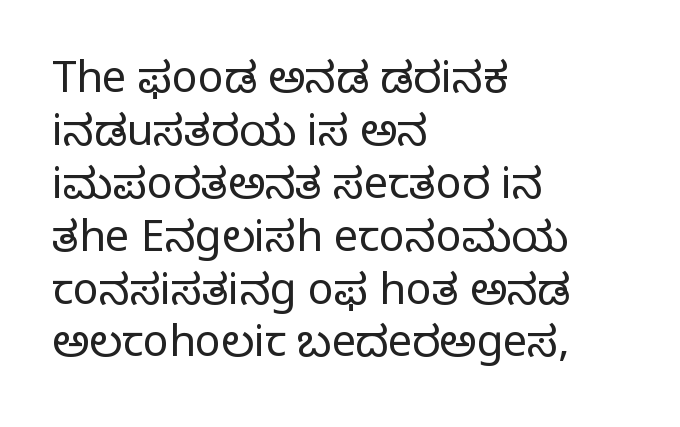
Is the type heavy? It reads as light-to-regular instead. Nobody drew a line under any word here. Short note: letters normally spaced. Is the block centered? No — it sits flush against the left margin. A typesetter would call this proportional, since set widths differ per character. The lettering stays uniformly vertical, giving the passage a roman look.
